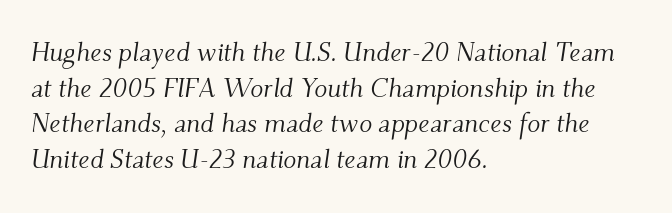
The image shows 27 px text type, italic (leaning right); set left-aligned, normal line spacing (1.32x), normal letter spacing, not underlined.
